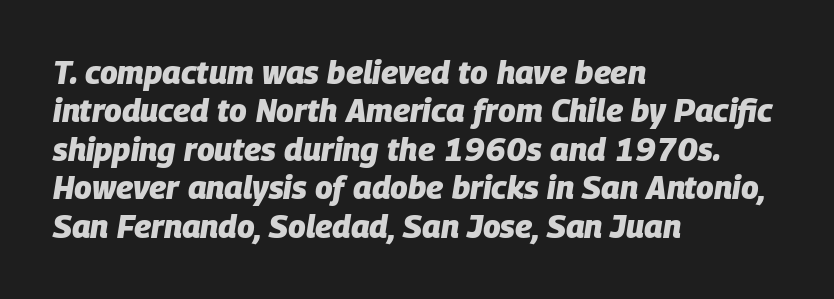
The face used here is rendered with its standard letterfit. The area under the type is left untouched. The strokes are fattened all the way to bold. Note the varied advance widths — an 'i' is clearly narrower than an 'm'. Layout note: lines flush left.
